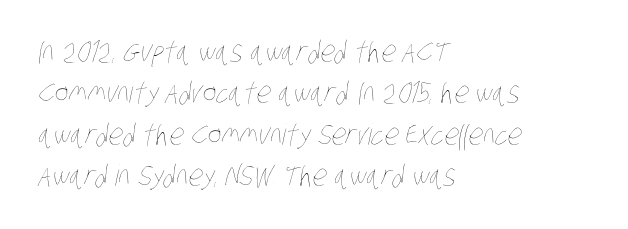
Q: Is the text bold? A: No.
Q: Is the text underlined? A: No.
Q: How is the paragraph aligned? A: Left-aligned.
Q: Is the spacing between letters normal or unusually wide? A: Normal.
Q: Is the spacing between lines tight, normal or loose? A: Normal.
Q: Width (condensed, normal, or wide)? A: Condensed.
Q: Stroke contrast? A: Low.
Q: x-height? A: Large.
Q: Monospaced? A: No.
